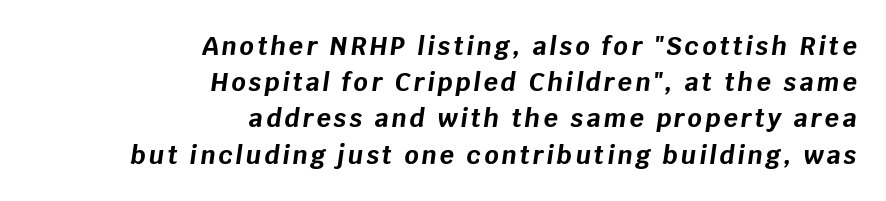
{"italic": "yes", "lean": "right", "slant_degrees": 8, "bold": "yes", "underline": "no", "align": "right", "line_spacing": "normal", "line_spacing_ratio": 1.45, "glyph_px": 25}
